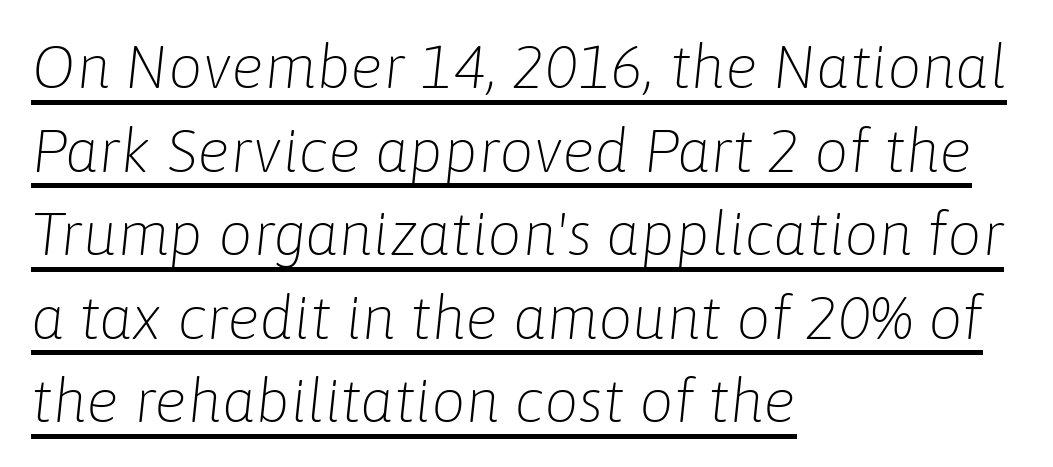
Default kerning and tracking; the words read as compact shapes. Slant detected: the letters are inclined. Compared with a typical body face, this is equally light or lighter still. Decoration check: the copy is underlined. The rendering anchors every line to the left-hand side. In terms of leading, this rendering sits right in the middle.
